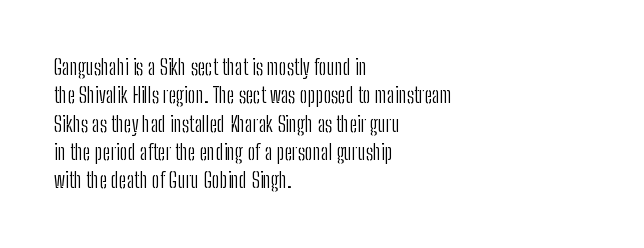
{"italic": "no", "bold": "no", "underline": "no", "align": "left", "line_spacing": "normal", "line_spacing_ratio": 1.35, "letter_spacing": "normal", "letter_spacing_em": 0.0, "glyph_px": 21}
